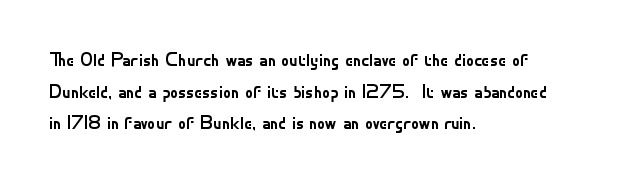
{"italic": "no", "bold": "no", "underline": "no", "align": "left", "line_spacing": "normal", "line_spacing_ratio": 1.58, "letter_spacing": "normal", "letter_spacing_em": 0.0, "glyph_px": 20}
